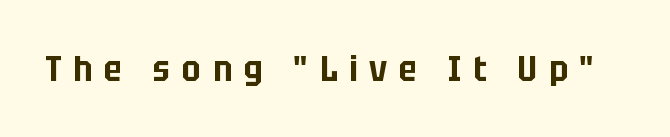
This rendering features lettering with no underline. A typesetter would call this proportional, since set widths differ per character. How are the letters spaced? Widely, with obvious added tracking. A roman cut, with each character standing at attention. Note: no serifs on the glyphs.
